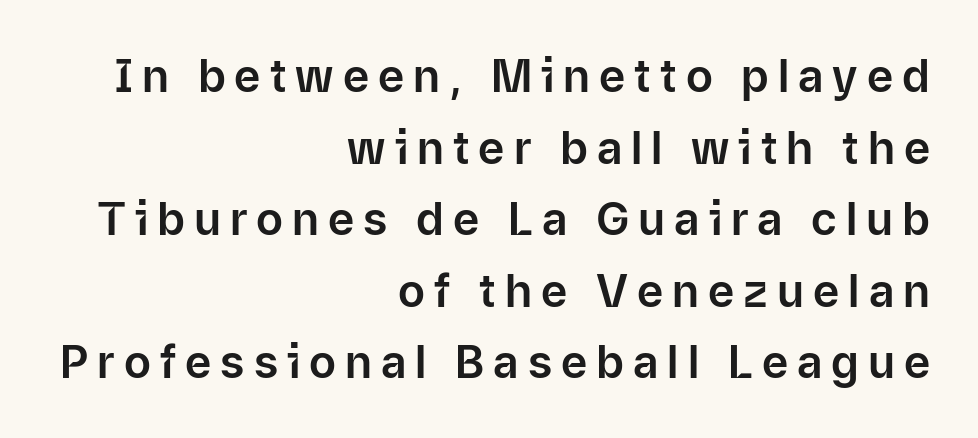
{"serif": "no", "italic": "no", "width": "normal", "stroke_contrast": "low", "x_height": "medium", "monospaced": "no", "underline": "no", "align": "right", "line_spacing": "normal", "line_spacing_ratio": 1.59, "letter_spacing": "wide", "letter_spacing_em": 0.2, "glyph_px": 45}
